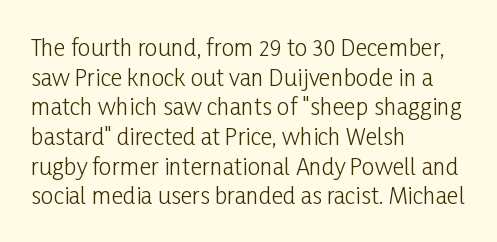
The lines sit at an ordinary, default distance from one another. The rag falls on the right side of this text block. The characters are drawn with everyday or finer stroke widths. Descender tails drop into unmarked territory.
